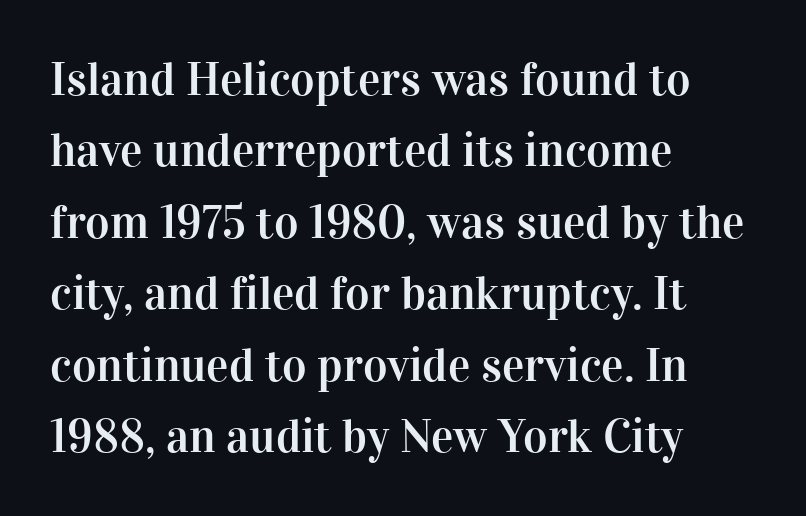
Q: Is the text italic (slanted)? A: No, it is upright.
Q: Is the typeface a serif or a sans-serif typeface? A: Serif.
Q: Is the text underlined? A: No.
Q: How is the paragraph aligned? A: Left-aligned.
Q: Is the spacing between letters normal or unusually wide? A: Normal.
Q: Is the spacing between lines tight, normal or loose? A: Normal.
Q: Width (condensed, normal, or wide)? A: Normal.
Q: Stroke contrast? A: High.
Q: x-height? A: Medium.
Q: Monospaced? A: No.
